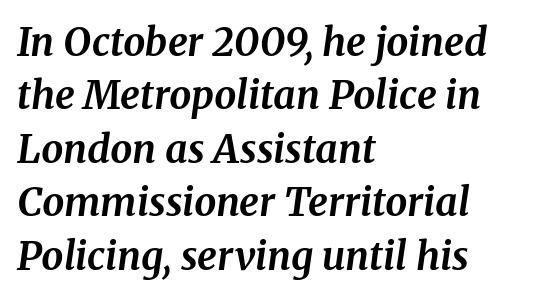
{"serif": "yes", "italic": "yes", "lean": "right", "slant_degrees": 8, "bold": "yes", "weight": "bold", "width": "normal", "stroke_contrast": "medium", "x_height": "medium", "monospaced": "no", "underline": "no", "align": "left", "line_spacing": "normal", "line_spacing_ratio": 1.37, "letter_spacing": "normal", "letter_spacing_em": 0.0, "glyph_px": 39}
